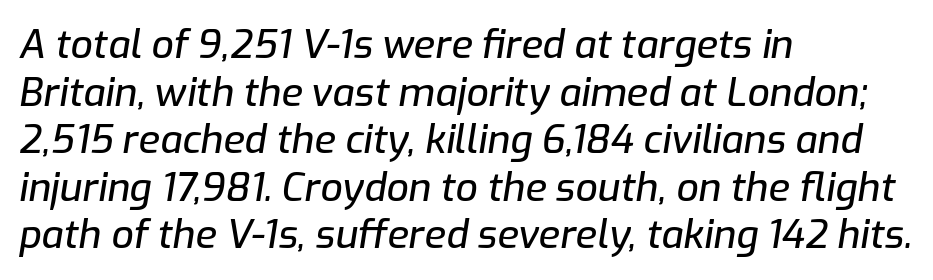
The image shows 39 px text type, italic (leaning right); set left-aligned, line spacing 1.22x, normal letter spacing, not underlined; low stroke contrast and a medium x-height.
